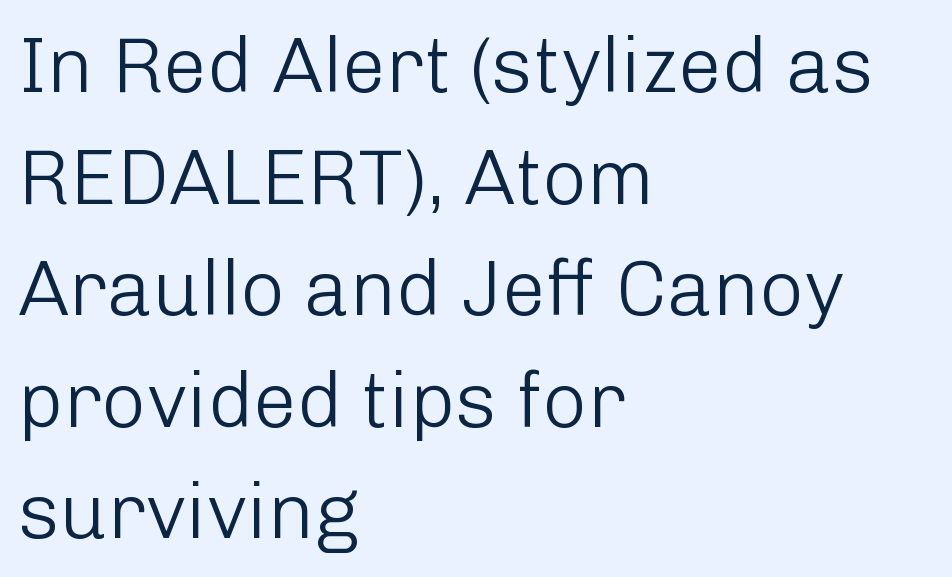
The image shows 78 px light sans-serif type, upright; set left-aligned, normal line spacing (1.43x), normal letter spacing, not underlined; low stroke contrast and a medium x-height.
